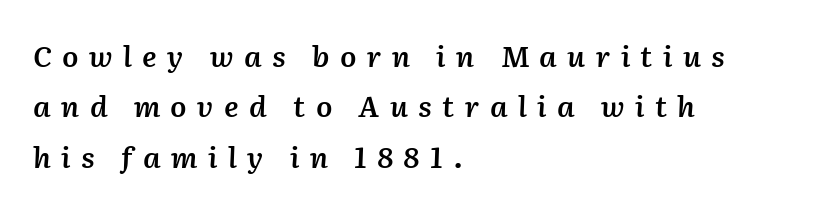
The image shows 29 px semibold type, italic (leaning right); set left-aligned, line spacing 1.74x, unusually wide letter spacing (+0.36 em), not underlined; medium stroke contrast and a medium x-height.
